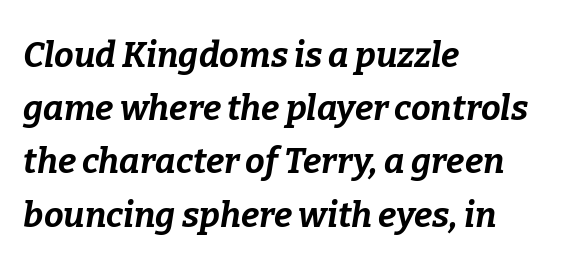
The image shows 35 px bold type, italic (leaning right); set left-aligned, normal line spacing (1.52x), normal letter spacing, not underlined; low stroke contrast and a medium x-height.
